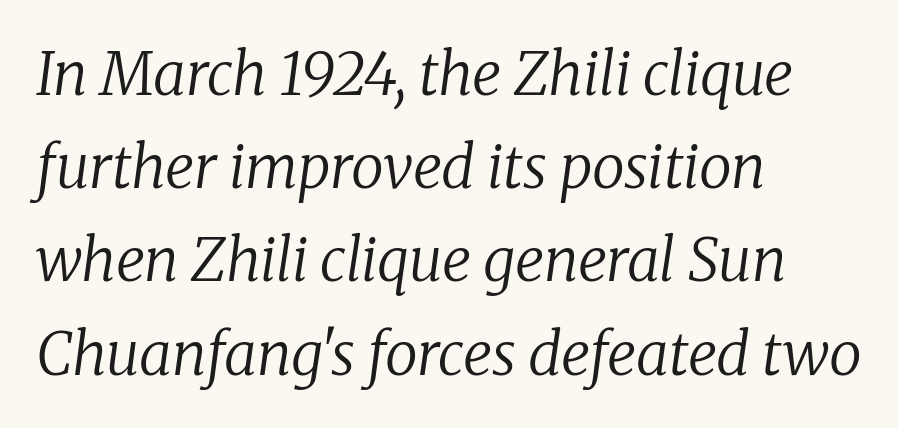
Posture: slanted. Spacing between characters is what you'd get straight out of the box. This rendering employs a face with finishing strokes, i.e., a serif. The face used here is proportionally spaced, like ordinary book or web type.
